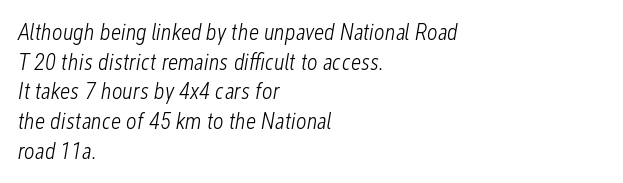
The image shows 23 px text type, italic (leaning right); set left-aligned, normal line spacing (1.29x), normal letter spacing, not underlined.
